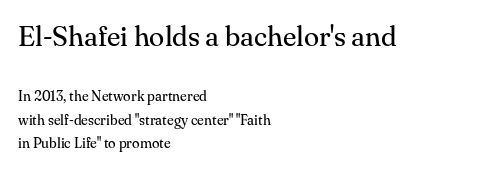
Q: Is the text bold? A: No.
Q: Is the text italic (slanted)? A: No, it is upright.
Q: Is the typeface a serif or a sans-serif typeface? A: Serif.
Q: Is the text underlined? A: No.
Q: How is the paragraph aligned? A: Left-aligned.
Q: Is the spacing between letters normal or unusually wide? A: Normal.
Q: Is the spacing between lines tight, normal or loose? A: Normal.
Q: Which block of text is set in a larger size, the first (top) or the second (bottom)? A: The first (top) one.
Q: Width (condensed, normal, or wide)? A: Normal.
Q: Stroke contrast? A: Medium.
Q: x-height? A: Small.
Q: Monospaced? A: No.
